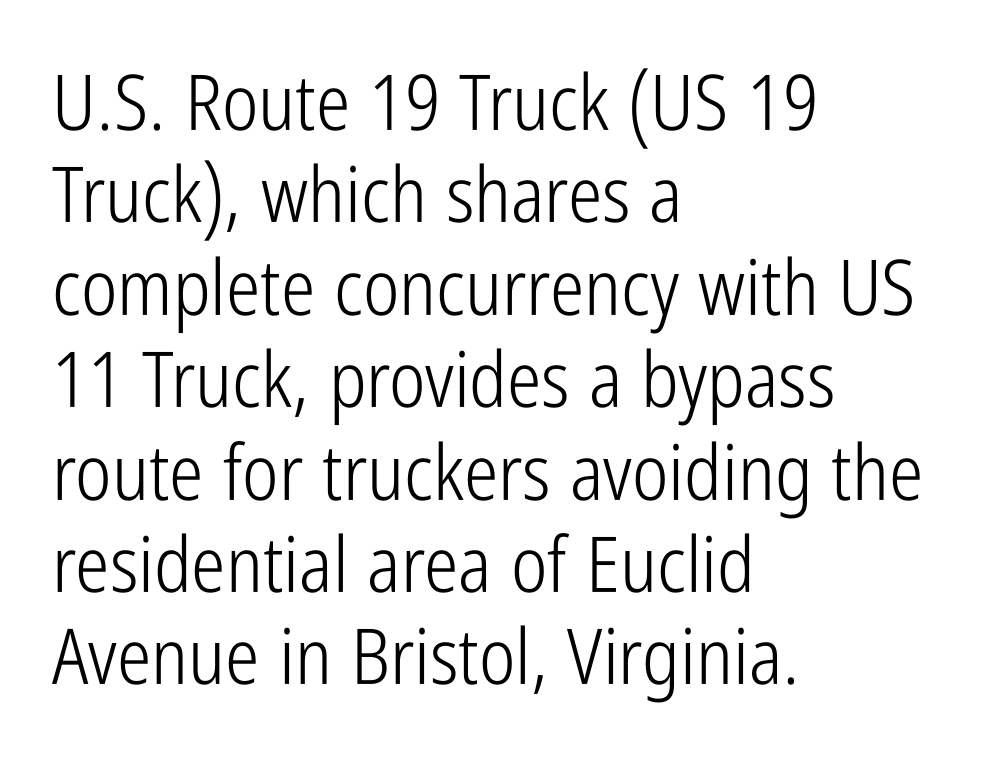
The image shows 77 px light, condensed sans-serif type, upright; set left-aligned, line spacing 1.2x, normal letter spacing, not underlined; low stroke contrast and a medium x-height.
